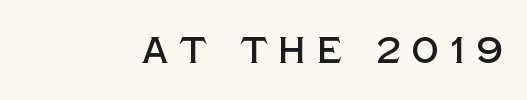
{"serif": "no", "italic": "no", "width": "normal", "x_height": "large", "monospaced": "no", "underline": "no", "letter_spacing": "wide", "letter_spacing_em": 0.27, "glyph_px": 37}
